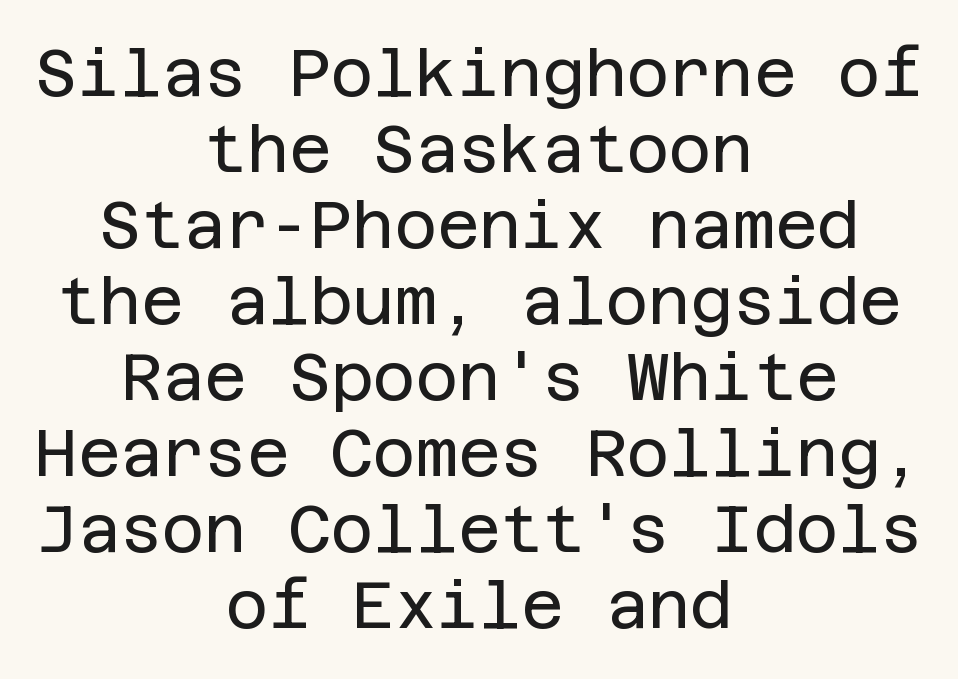
Default kerning and tracking; the words read as compact shapes. The type family on display is of the sans-serif kind. The passage is arranged like a title page — every line centered. Quick note: not italic, upright.
